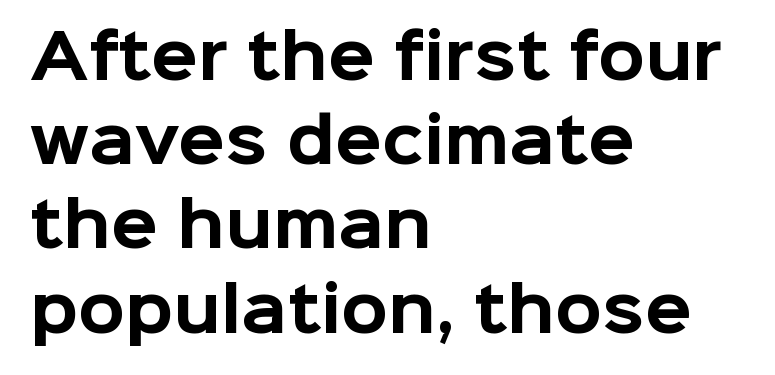
The image shows 61 px bold sans-serif type, upright; set left-aligned, normal line spacing (1.38x), normal letter spacing, not underlined; low stroke contrast and a medium x-height.
